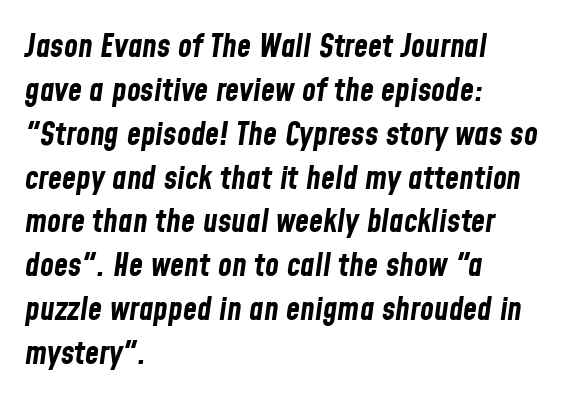
{"italic": "yes", "lean": "right", "slant_degrees": 8, "bold": "yes", "weight": "bold", "width": "condensed", "stroke_contrast": "low", "x_height": "medium", "monospaced": "no", "underline": "no", "align": "left", "line_spacing": "normal", "line_spacing_ratio": 1.37, "letter_spacing": "normal", "letter_spacing_em": 0.0, "glyph_px": 32}
